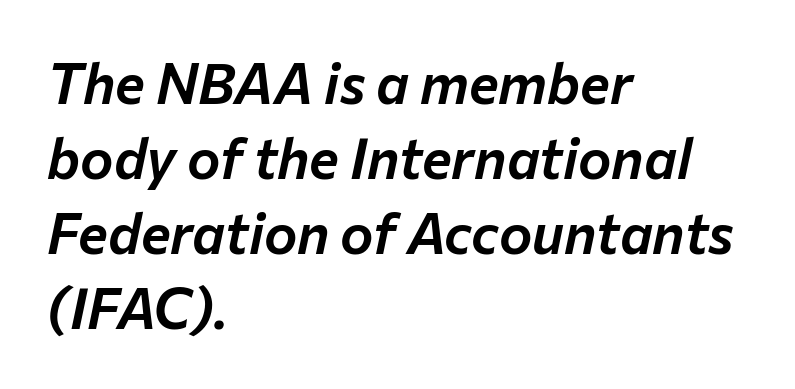
The image shows 56 px text type, italic (leaning right); set left-aligned, normal line spacing (1.34x), normal letter spacing, not underlined; low stroke contrast and a medium x-height.
